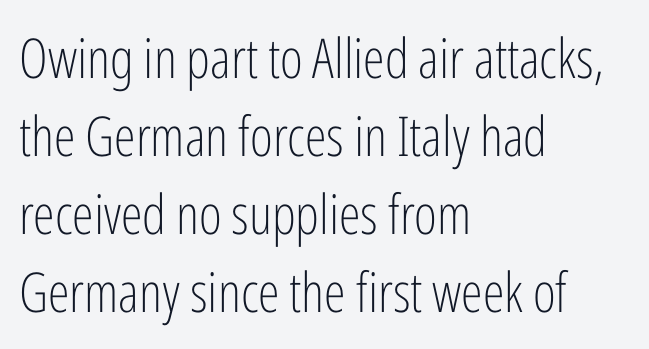
Q: Is the text bold? A: No.
Q: Is the text italic (slanted)? A: No, it is upright.
Q: Is the typeface a serif or a sans-serif typeface? A: Sans-serif.
Q: Is the text underlined? A: No.
Q: How is the paragraph aligned? A: Left-aligned.
Q: Is the spacing between letters normal or unusually wide? A: Normal.
Q: Is the spacing between lines tight, normal or loose? A: Normal.
Q: Width (condensed, normal, or wide)? A: Condensed.
Q: Stroke contrast? A: Low.
Q: x-height? A: Medium.
Q: Monospaced? A: No.
